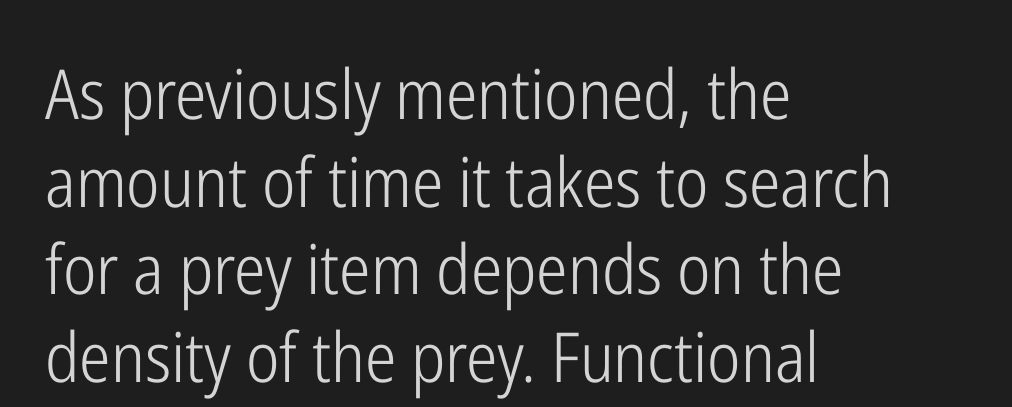
{"serif": "no", "italic": "no", "bold": "no", "weight": "light", "width": "condensed", "stroke_contrast": "low", "x_height": "medium", "monospaced": "no", "underline": "no", "align": "left", "line_spacing": "normal", "line_spacing_ratio": 1.27, "letter_spacing": "normal", "letter_spacing_em": 0.0, "glyph_px": 69}
